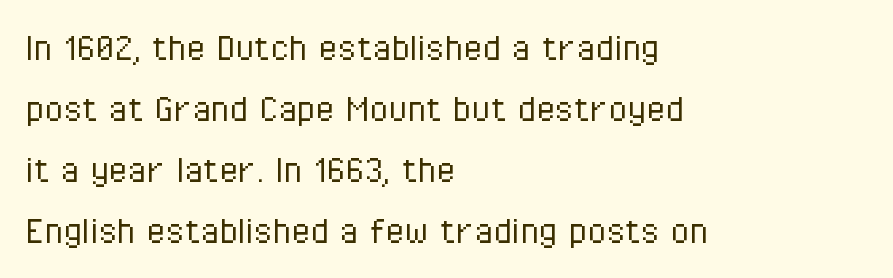
{"serif": "no", "italic": "no", "bold": "no", "weight": "light", "width": "condensed", "stroke_contrast": "low", "x_height": "medium", "monospaced": "no", "underline": "no", "align": "left", "line_spacing": "normal", "line_spacing_ratio": 1.42, "letter_spacing": "normal", "letter_spacing_em": 0.0, "glyph_px": 43}
